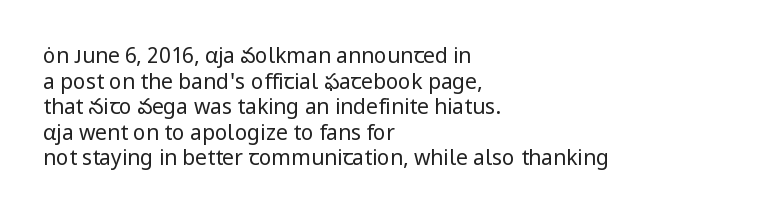
Q: Is the text bold? A: No.
Q: Is the text italic (slanted)? A: No, it is upright.
Q: Is the text underlined? A: No.
Q: How is the paragraph aligned? A: Left-aligned.
Q: Is the spacing between letters normal or unusually wide? A: Normal.
